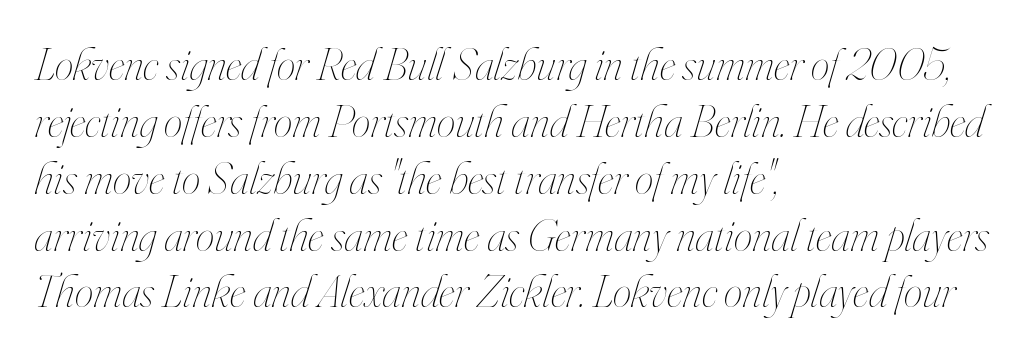
The setting favours the left margin, as ordinary paragraphs usually do. Honestly, there is no underline to notice here at all. Does extra space separate the letters? No, they use regular spacing. The weight would be labelled regular, book, light, or lighter still. The letters advance in unequal steps, a hallmark of proportional type. The text carries the slant typical of an italic or oblique font.
